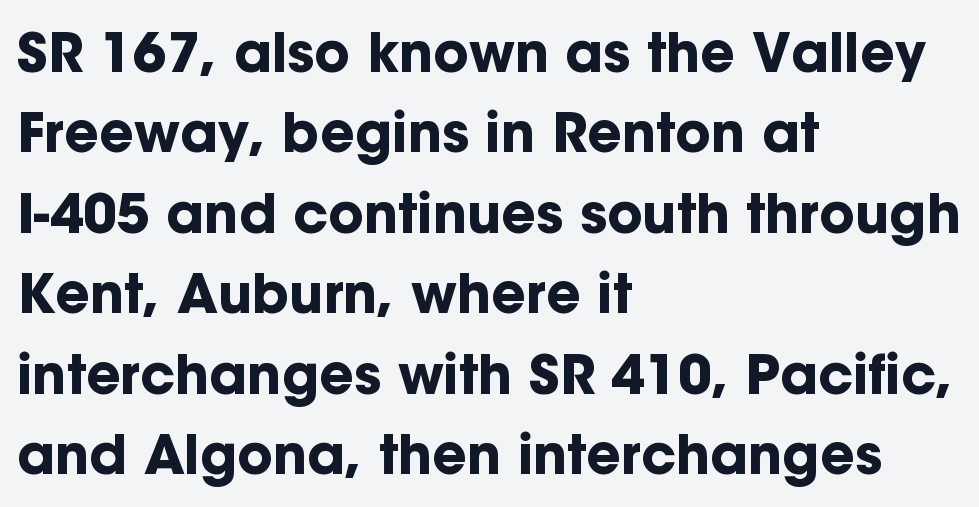
The image shows 54 px bold sans-serif type, upright; set left-aligned, normal line spacing (1.49x), normal letter spacing, not underlined; low stroke contrast and a medium x-height.
